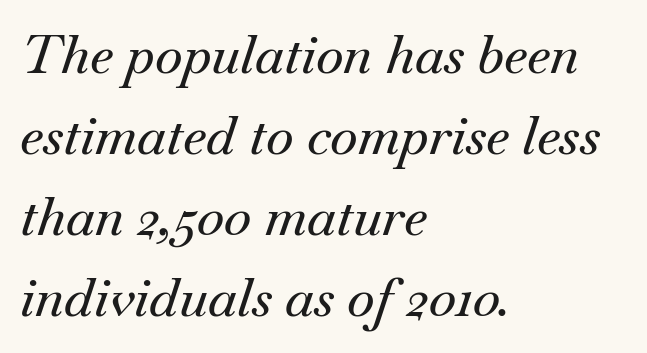
Words appear dense and cohesive because spacing is normal. The lines sit at an ordinary, default distance from one another. The specimen reads as italic at a glance. Regarding serifs, this sample has them. These lines stack with their left ends in a neat column. Here the designer chose a conventional face with non-uniform glyph widths.
